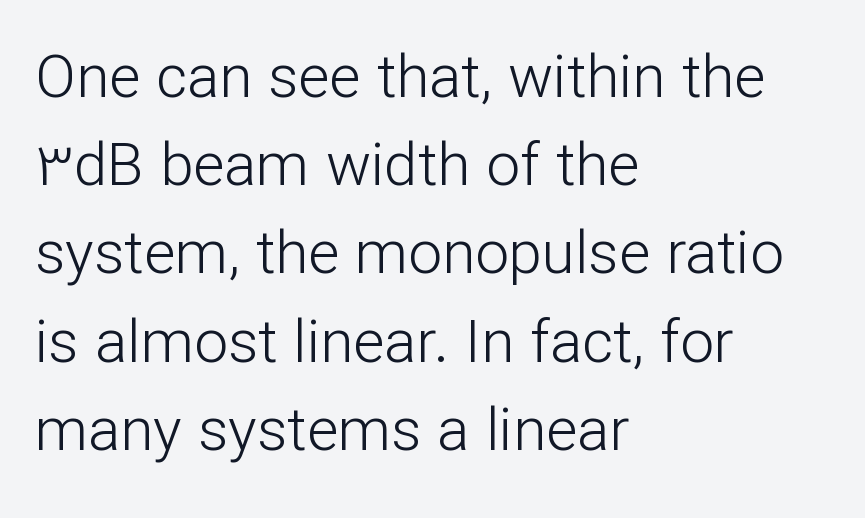
Does extra space separate the letters? No, they use regular spacing. These lines are rendered in a variable-pitch font. Alignment: flush left. Stroke terminals: plain, sans-serif. The lines sit at an ordinary, default distance from one another. No chunkiness to these letters — they're not bold.
